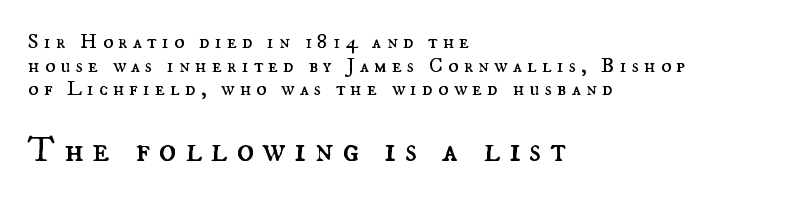
{"italic": "no", "bold": "no", "weight": "regular", "width": "normal", "stroke_contrast": "medium", "x_height": "small", "monospaced": "no", "underline": "no", "align": "left", "line_spacing": "tight", "line_spacing_ratio": 1.13, "letter_spacing": "wide", "letter_spacing_em": 0.24, "larger_block": "second", "size_ratio": 1.71, "glyph_px": 36}
